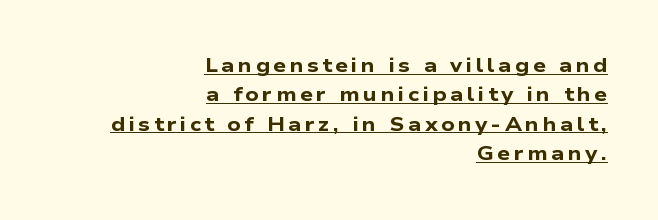
Q: Is the text bold? A: Yes.
Q: Is the text underlined? A: Yes.
Q: How is the paragraph aligned? A: Right-aligned.
Q: Is the spacing between lines tight, normal or loose? A: Normal.
